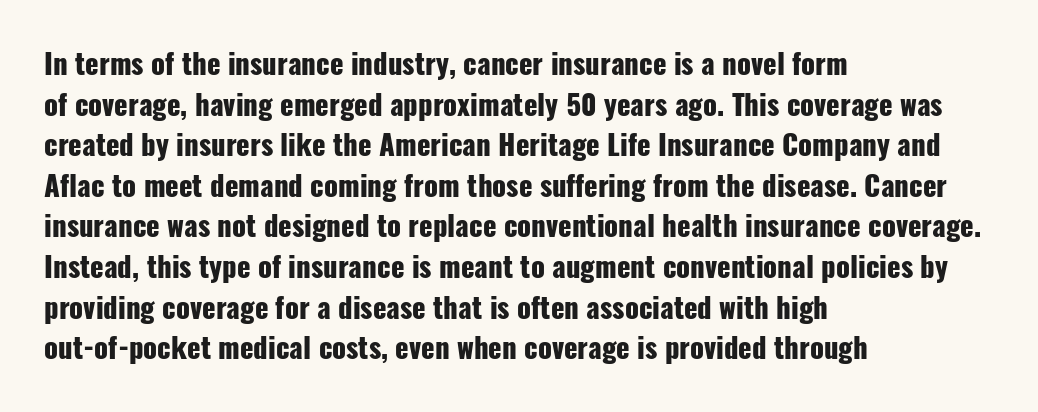
{"serif": "no", "italic": "no", "bold": "yes", "weight": "heavy", "width": "condensed", "stroke_contrast": "low", "x_height": "medium", "monospaced": "no", "underline": "no", "align": "left", "line_spacing": "normal", "line_spacing_ratio": 1.45, "letter_spacing": "normal", "letter_spacing_em": 0.0, "glyph_px": 28}
